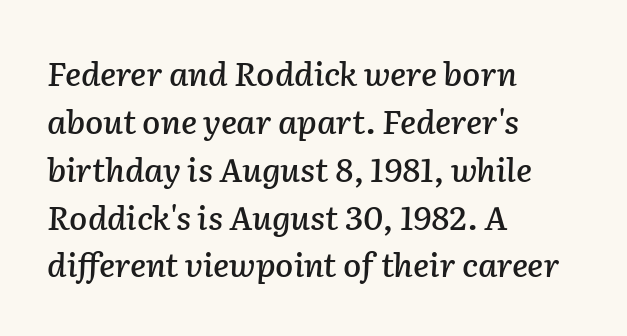
Interline gaps are of average width in this sample. The line texture is even and compact thanks to regular tracking. The foot of each line stays bare and open. An italicized treatment has been applied to the whole sample. Note the varied advance widths — an 'i' is clearly narrower than an 'm'.
